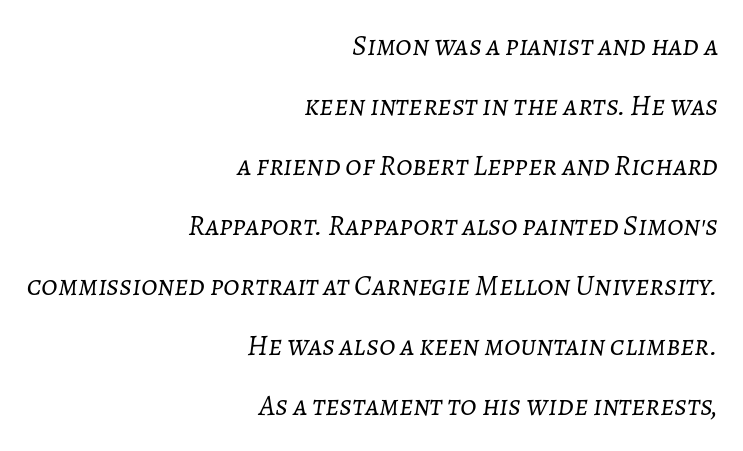
{"italic": "yes", "lean": "right", "slant_degrees": 7, "bold": "no", "weight": "light", "width": "normal", "stroke_contrast": "low", "x_height": "medium", "monospaced": "no", "underline": "no", "align": "right", "line_spacing": "loose", "line_spacing_ratio": 2.07, "letter_spacing": "normal", "letter_spacing_em": 0.0, "glyph_px": 29}
